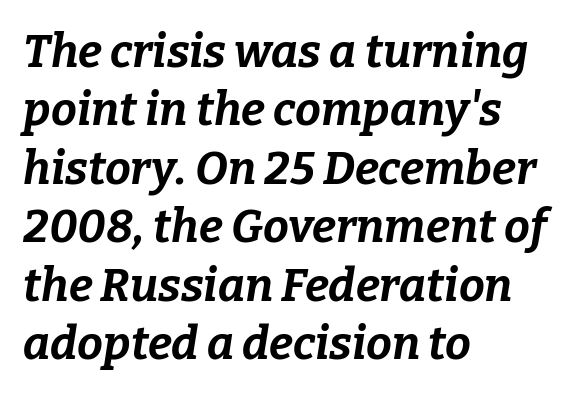
{"italic": "yes", "lean": "right", "slant_degrees": 9, "bold": "yes", "weight": "bold", "width": "normal", "stroke_contrast": "low", "x_height": "medium", "monospaced": "no", "underline": "no", "align": "left", "line_spacing": "normal", "line_spacing_ratio": 1.27, "letter_spacing": "normal", "letter_spacing_em": 0.0, "glyph_px": 46}
